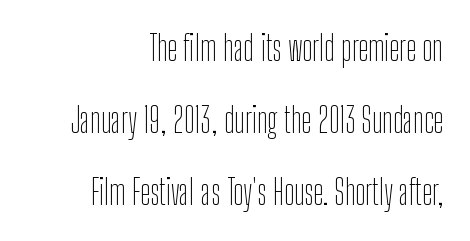
{"serif": "no", "italic": "no", "bold": "no", "weight": "thin", "width": "condensed", "stroke_contrast": "low", "x_height": "medium", "monospaced": "no", "underline": "no", "align": "right", "line_spacing": "loose", "line_spacing_ratio": 2.12, "letter_spacing": "normal", "letter_spacing_em": 0.0, "glyph_px": 34}
